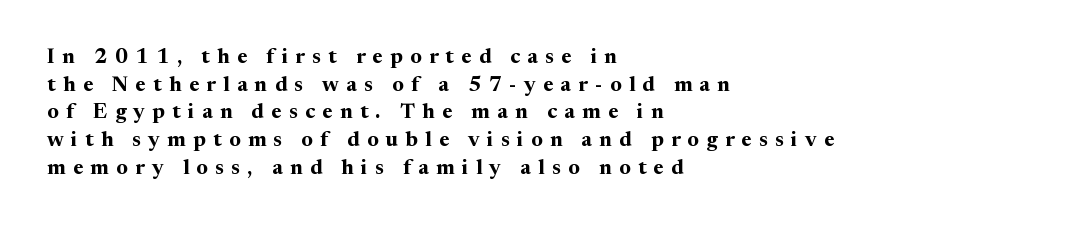
A typesetter would mark this as roman, not italic. Display-style spreading of the glyphs; the letterfit is very open. Vertical spacing — default. Line beginnings align vertically; line endings do not. Typographic density is high because the face is bold. Has an underline been added? It has not.
